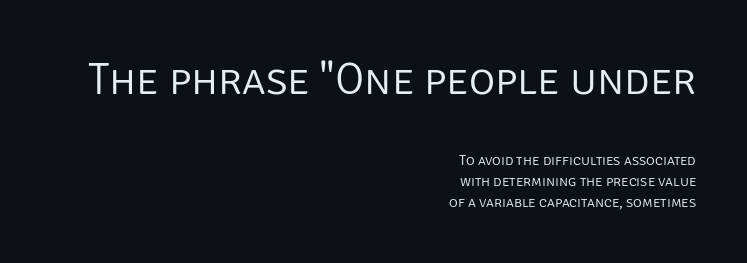
The image shows 45 px light sans-serif type, upright; set right-aligned, normal line spacing (1.4x), normal letter spacing, not underlined; the first (top) block is 3.0x larger; low stroke contrast and a large x-height.
